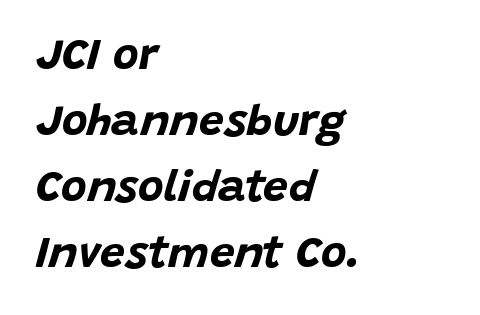
{"italic": "yes", "lean": "right", "slant_degrees": 15, "bold": "yes", "weight": "bold", "width": "normal", "stroke_contrast": "low", "x_height": "large", "monospaced": "no", "underline": "no", "align": "left", "line_spacing": "normal", "line_spacing_ratio": 1.5, "letter_spacing": "normal", "letter_spacing_em": 0.0, "glyph_px": 44}
